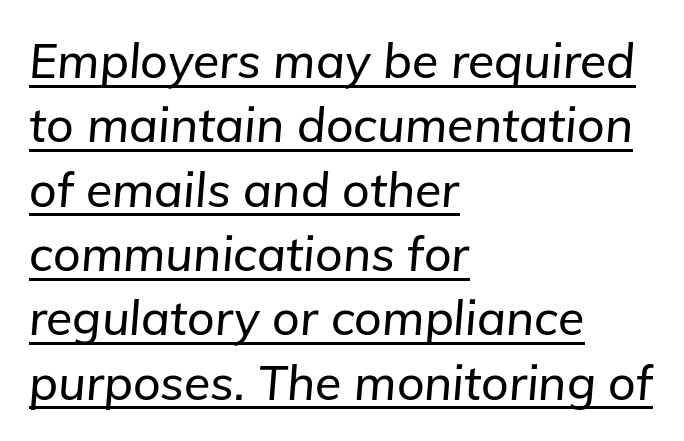
The image shows 48 px text type, italic (leaning right); set left-aligned, normal line spacing (1.34x), normal letter spacing, underlined; low stroke contrast and a medium x-height.
